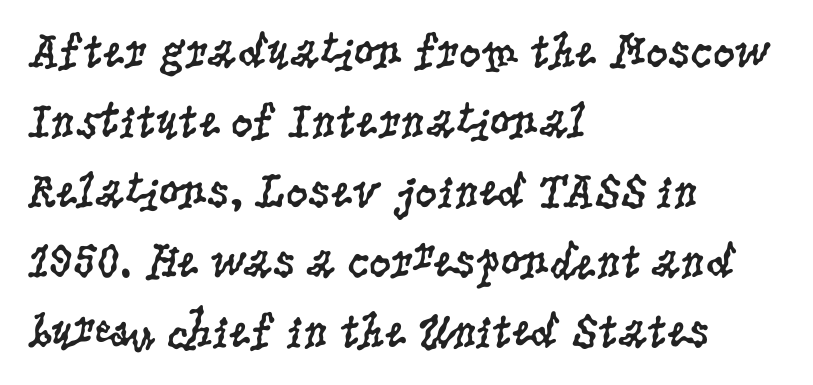
{"serif": "yes", "bold": "no", "weight": "regular", "width": "condensed", "stroke_contrast": "low", "x_height": "large", "monospaced": "no", "underline": "no", "align": "left", "line_spacing": "normal", "line_spacing_ratio": 1.43, "letter_spacing": "normal", "letter_spacing_em": 0.0, "glyph_px": 49}
